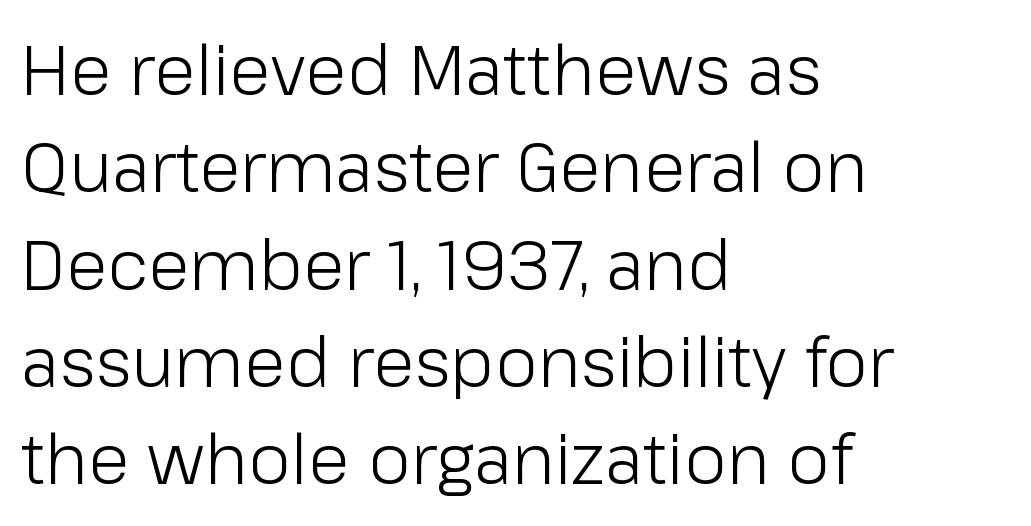
Q: Is the text bold? A: No.
Q: Is the text italic (slanted)? A: No, it is upright.
Q: Is the typeface a serif or a sans-serif typeface? A: Sans-serif.
Q: Is the text underlined? A: No.
Q: How is the paragraph aligned? A: Left-aligned.
Q: Is the spacing between letters normal or unusually wide? A: Normal.
Q: Is the spacing between lines tight, normal or loose? A: Normal.
Q: Width (condensed, normal, or wide)? A: Normal.
Q: Stroke contrast? A: Low.
Q: x-height? A: Medium.
Q: Monospaced? A: No.
